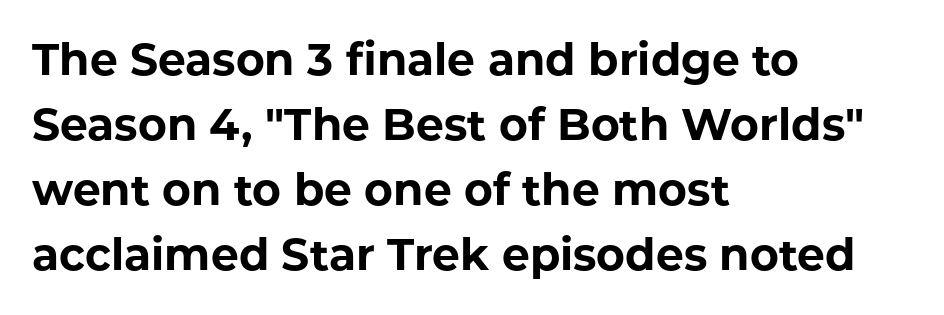
Q: Is the text bold? A: Yes.
Q: Is the text italic (slanted)? A: No, it is upright.
Q: Is the typeface a serif or a sans-serif typeface? A: Sans-serif.
Q: Is the text underlined? A: No.
Q: How is the paragraph aligned? A: Left-aligned.
Q: Is the spacing between letters normal or unusually wide? A: Normal.
Q: Is the spacing between lines tight, normal or loose? A: Normal.
Q: Width (condensed, normal, or wide)? A: Normal.
Q: Stroke contrast? A: Low.
Q: x-height? A: Medium.
Q: Monospaced? A: No.
